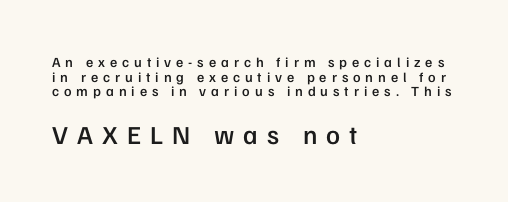
Q: Is the text bold? A: Semi-bold.
Q: Is the text italic (slanted)? A: No, it is upright.
Q: Is the text underlined? A: No.
Q: How is the paragraph aligned? A: Left-aligned.
Q: Is the spacing between letters normal or unusually wide? A: Unusually wide.
Q: Is the spacing between lines tight, normal or loose? A: Tight.
Q: Which block of text is set in a larger size, the first (top) or the second (bottom)? A: The second (bottom) one.
